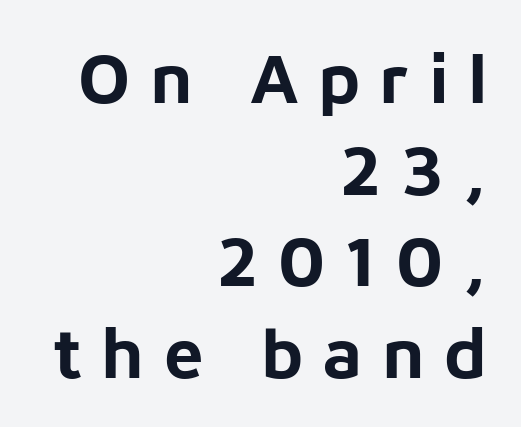
The image shows 71 px bold sans-serif type, upright; set right-aligned, normal line spacing (1.29x), unusually wide letter spacing (+0.27 em), not underlined; low stroke contrast and a medium x-height.
